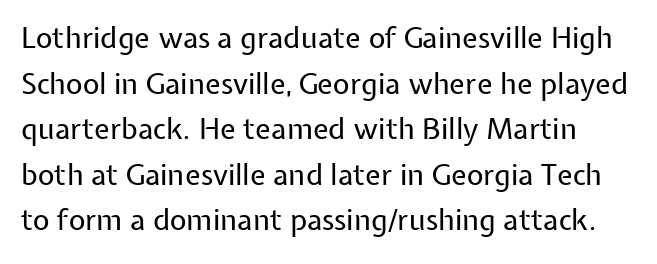
Q: Is the text bold? A: No.
Q: Is the text italic (slanted)? A: No, it is upright.
Q: Is the typeface a serif or a sans-serif typeface? A: Sans-serif.
Q: Is the text underlined? A: No.
Q: Is the spacing between letters normal or unusually wide? A: Normal.
Q: Is the spacing between lines tight, normal or loose? A: Normal.
Q: Width (condensed, normal, or wide)? A: Normal.
Q: Stroke contrast? A: Low.
Q: x-height? A: Medium.
Q: Monospaced? A: No.
